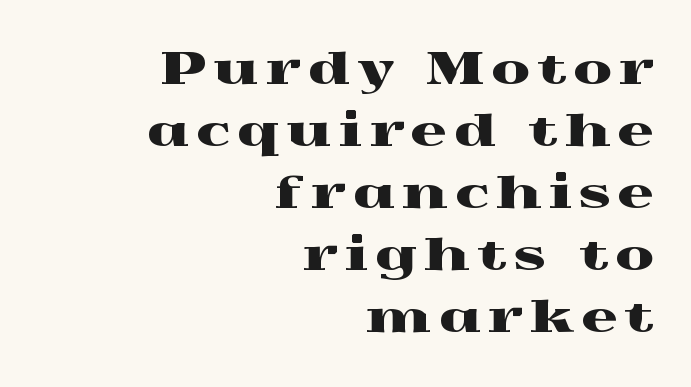
The image shows 44 px wide serif type, upright; set right-aligned, normal line spacing (1.41x), not underlined; a medium x-height.
